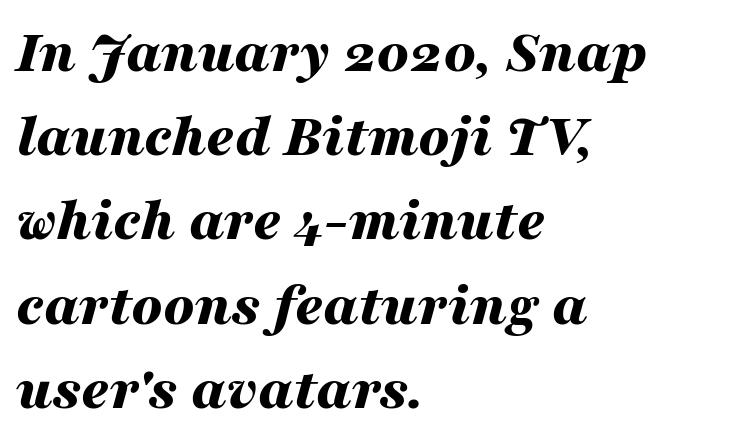
No word sits above an underline. The rows are spaced the way most documents space them. What stands out about the letter spacing? Nothing — it is the standard amount. You could not count columns in this text — the font is proportionally spaced. Is the type bold? Yes — the strokes are clearly thick and heavy.
